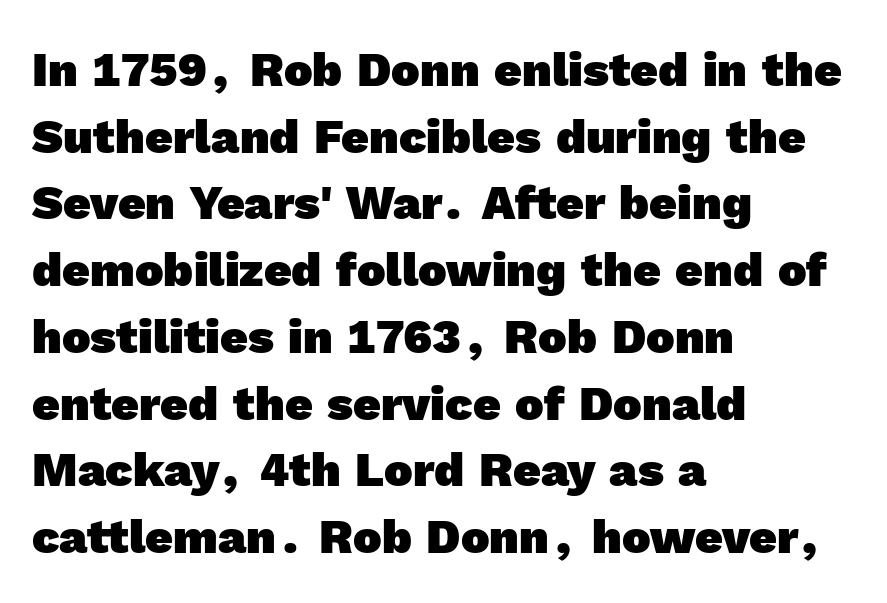
Q: Is the text bold? A: Yes.
Q: Is the typeface a serif or a sans-serif typeface? A: Sans-serif.
Q: Is the text underlined? A: No.
Q: How is the paragraph aligned? A: Left-aligned.
Q: Is the spacing between letters normal or unusually wide? A: Normal.
Q: Is the spacing between lines tight, normal or loose? A: Normal.
Q: Width (condensed, normal, or wide)? A: Normal.
Q: x-height? A: Medium.
Q: Monospaced? A: No.
